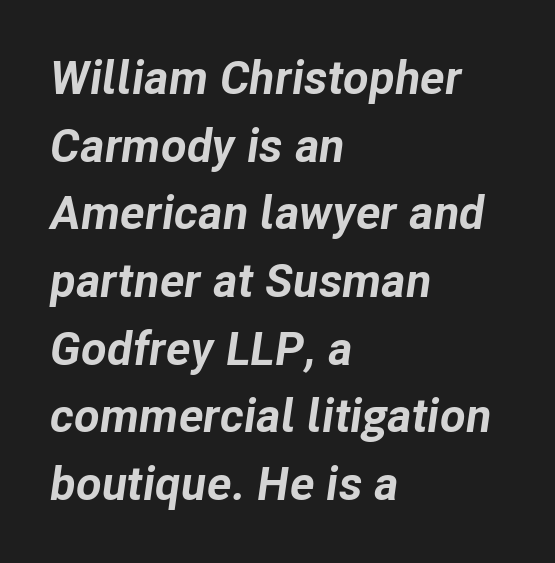
Q: Is the text bold? A: Yes.
Q: Is the text italic (slanted)? A: Yes, it leans right by about 8 degrees.
Q: Is the text underlined? A: No.
Q: How is the paragraph aligned? A: Left-aligned.
Q: Is the spacing between letters normal or unusually wide? A: Normal.
Q: Is the spacing between lines tight, normal or loose? A: Normal.
Q: Width (condensed, normal, or wide)? A: Normal.
Q: Stroke contrast? A: Low.
Q: x-height? A: Medium.
Q: Monospaced? A: No.
